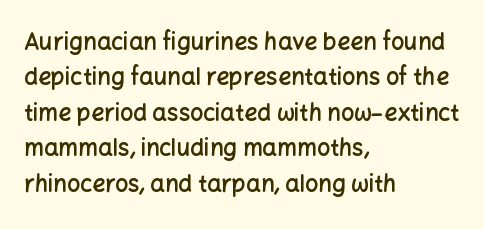
Q: Is the text bold? A: Semi-bold.
Q: Is the text italic (slanted)? A: No, it is upright.
Q: Is the text underlined? A: No.
Q: How is the paragraph aligned? A: Left-aligned.
Q: Is the spacing between letters normal or unusually wide? A: Normal.
Q: Is the spacing between lines tight, normal or loose? A: Normal.
